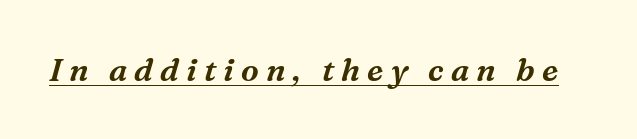
The image shows 32 px serif type, italic (leaning right); set unusually wide letter spacing (+0.22 em), underlined; medium stroke contrast and a medium x-height.
